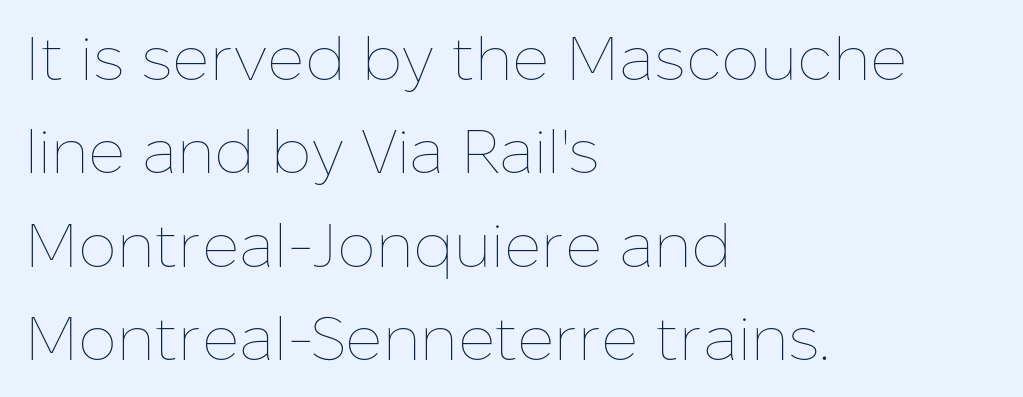
The image shows 61 px thin type, upright; set left-aligned, normal line spacing (1.53x), normal letter spacing, not underlined; low stroke contrast and a medium x-height.
